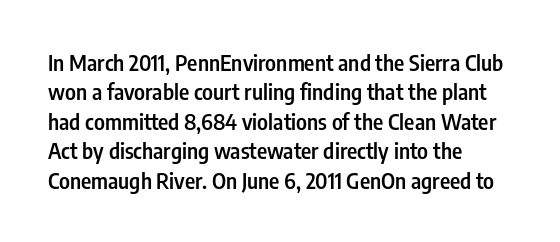
Q: Is the text bold? A: Semi-bold.
Q: Is the text italic (slanted)? A: No, it is upright.
Q: Is the text underlined? A: No.
Q: How is the paragraph aligned? A: Left-aligned.
Q: Is the spacing between letters normal or unusually wide? A: Normal.
Q: Is the spacing between lines tight, normal or loose? A: Normal.
